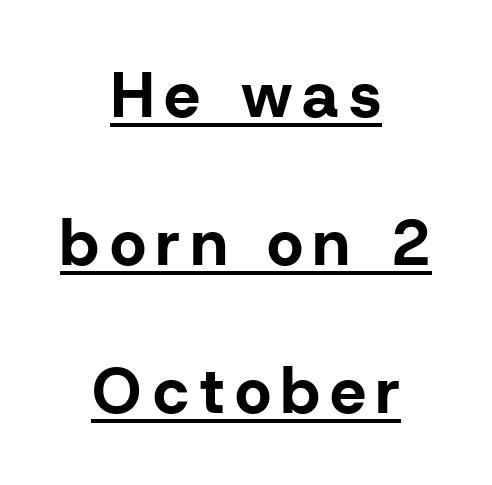
{"serif": "no", "italic": "no", "bold": "yes", "weight": "bold", "width": "normal", "stroke_contrast": "low", "x_height": "medium", "monospaced": "no", "underline": "yes", "align": "center", "line_spacing": "loose", "line_spacing_ratio": 2.31, "glyph_px": 64}
